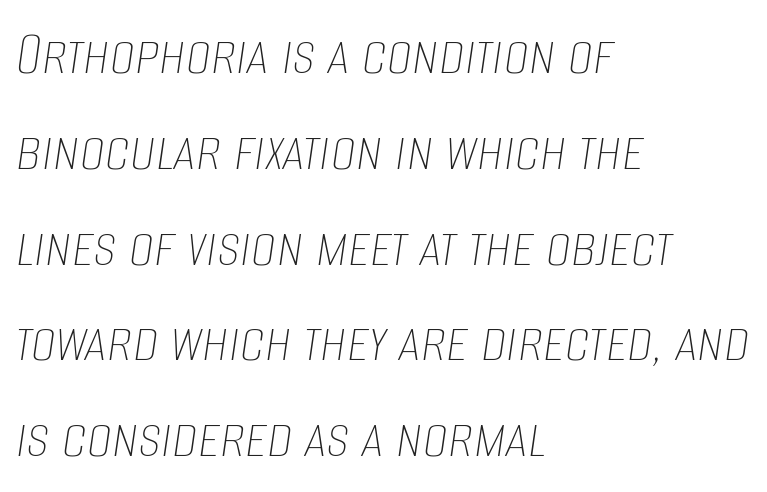
Q: Is the text bold? A: No.
Q: Is the text italic (slanted)? A: Yes, it leans right by about 8 degrees.
Q: Is the text underlined? A: No.
Q: How is the paragraph aligned? A: Left-aligned.
Q: Is the spacing between letters normal or unusually wide? A: Normal.
Q: Is the spacing between lines tight, normal or loose? A: Normal.
Q: Width (condensed, normal, or wide)? A: Condensed.
Q: Stroke contrast? A: Low.
Q: x-height? A: Large.
Q: Monospaced? A: No.
